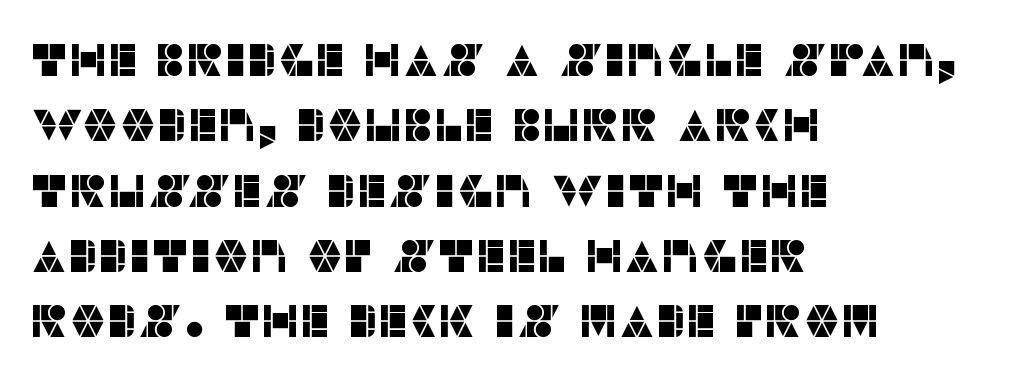
The image shows 46 px sans-serif type, upright; set left-aligned, normal line spacing (1.42x), normal letter spacing, not underlined; low stroke contrast and a large x-height.
